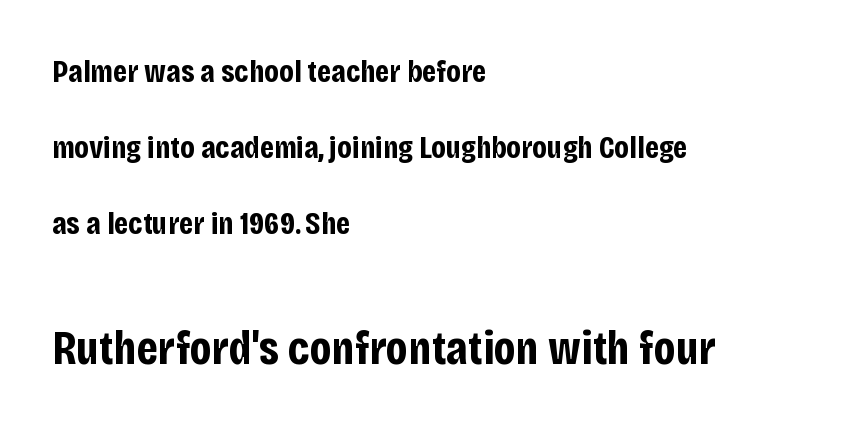
{"serif": "no", "italic": "no", "bold": "yes", "weight": "bold", "width": "condensed", "stroke_contrast": "low", "x_height": "large", "monospaced": "no", "underline": "no", "align": "left", "line_spacing": "loose", "line_spacing_ratio": 2.38, "letter_spacing": "normal", "letter_spacing_em": 0.0, "larger_block": "second", "size_ratio": 1.5, "glyph_px": 48}
